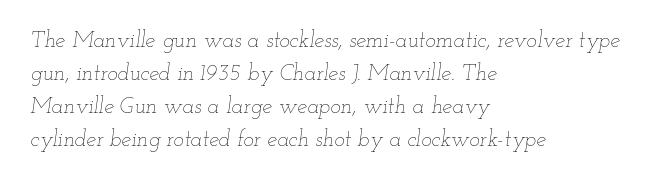
Q: Is the text bold? A: No.
Q: Is the text italic (slanted)? A: Yes, it leans right by about 12 degrees.
Q: Is the text underlined? A: No.
Q: How is the paragraph aligned? A: Left-aligned.
Q: Is the spacing between letters normal or unusually wide? A: Normal.
Q: Is the spacing between lines tight, normal or loose? A: Normal.
